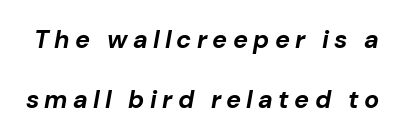
Descenders are the only things crossing below the line. Notice the wide empty band between every row — that's loose leading. Would a proofreader flag this as italicized? Yes. Here the glyphs are tracked loosely, breaking word shapes into spaced letters. Bold? Absolutely — the strokes are thick and heavy.
